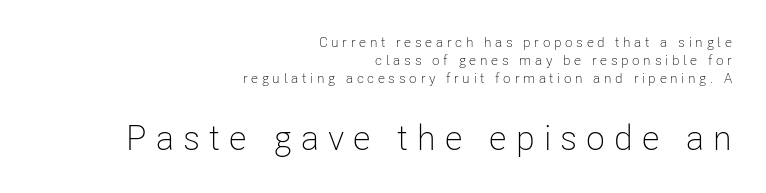
The leading is moderate, giving the passage an even texture. The rendering inserts visible extra space after every character. Posture: vertical. Is this a heavy cut? Hardly; it is regular or lighter. The lower block of text is set noticeably larger than the block above it.
